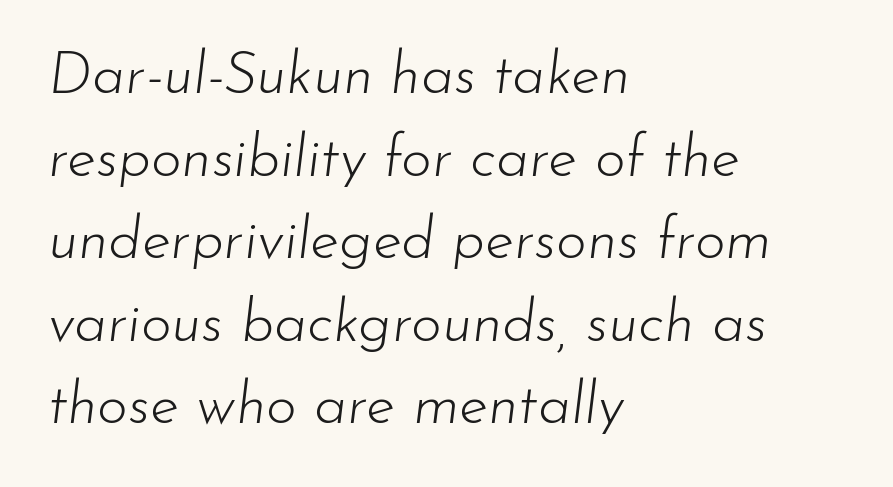
The image shows 59 px light type, italic (leaning right); set left-aligned, normal line spacing (1.4x), normal letter spacing, not underlined; low stroke contrast and a small x-height.
